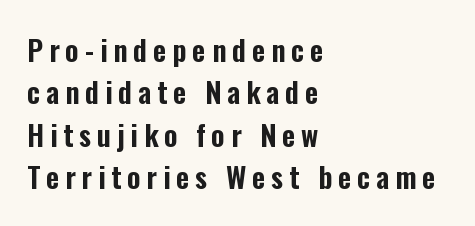
{"serif": "no", "italic": "no", "width": "condensed", "stroke_contrast": "low", "x_height": "medium", "monospaced": "no", "underline": "no", "align": "left", "line_spacing": "normal", "line_spacing_ratio": 1.46, "letter_spacing": "wide", "letter_spacing_em": 0.2, "glyph_px": 29}
